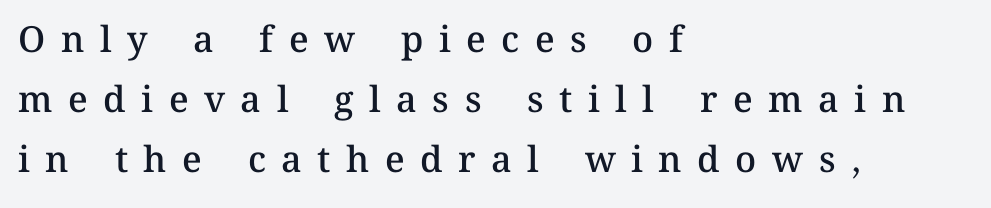
The letters are semibold — heavier than regular but short of a full bold. This block has exactly the height ordinary leading produces. The face used here is rendered with a markedly widened letterfit. Proportional: the letters do not fall into vertical columns.
